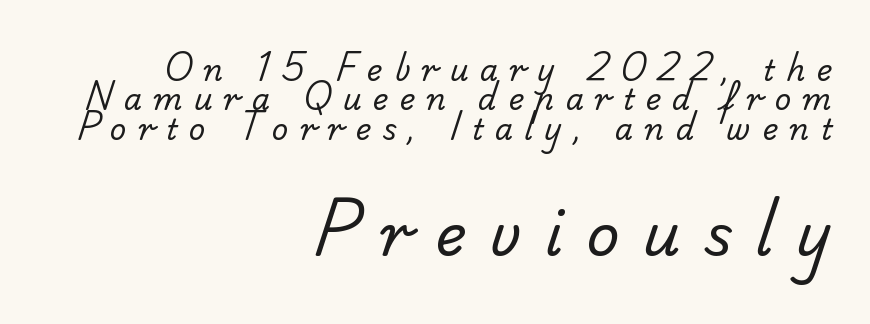
The image shows 58 px regular-weight sans-serif type; set right-aligned, tight line spacing (1.01x), unusually wide letter spacing (+0.4 em), not underlined; the second (bottom) block is 2.0x larger; low stroke contrast and a small x-height.
